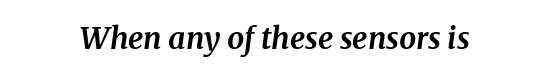
{"serif": "yes", "italic": "yes", "lean": "right", "slant_degrees": 8, "bold": "yes", "weight": "bold", "width": "normal", "stroke_contrast": "medium", "x_height": "medium", "monospaced": "no", "underline": "no", "letter_spacing": "normal", "letter_spacing_em": 0.0, "glyph_px": 30}
